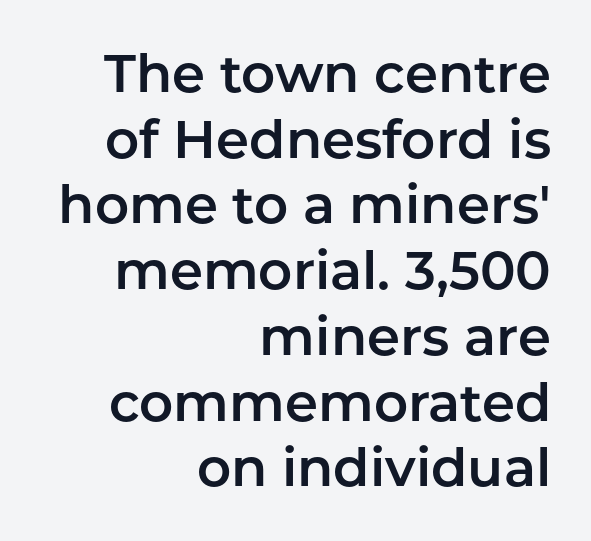
Observe the absence of serifs on each vertical stroke in this sample. In CSS terms this would be text-align: right. Proportional: the letters do not fall into vertical columns. Italic: no, the glyphs are upright roman. The passage shown has conventional tracking throughout. Decoration check: the copy has no underline.
